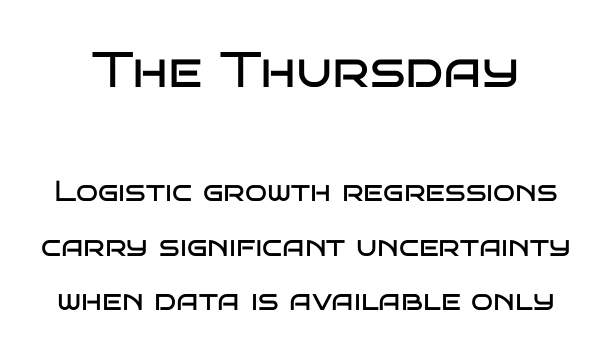
{"serif": "no", "italic": "no", "bold": "no", "weight": "regular", "width": "wide", "stroke_contrast": "low", "x_height": "large", "monospaced": "no", "underline": "no", "line_spacing_ratio": 1.88, "letter_spacing": "normal", "letter_spacing_em": 0.0, "larger_block": "first", "size_ratio": 1.72, "glyph_px": 50}
